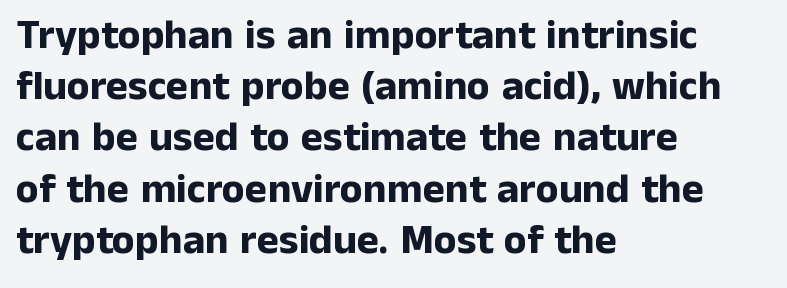
The image shows 42 px bold sans-serif type, upright; set left-aligned, line spacing 1.22x, normal letter spacing, not underlined; low stroke contrast and a medium x-height.
